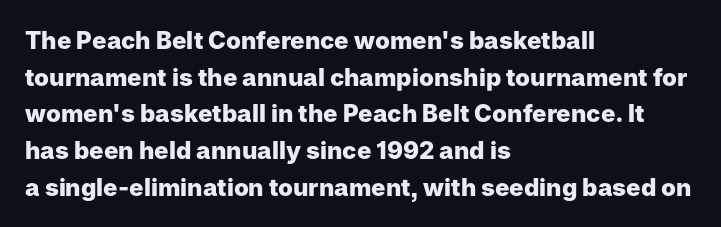
A typesetter would call this zero additional tracking. The letters stand upright; this is a roman face. Regular leading. The passage is arranged the way most books set body copy — flush left. Rule under the text: the space is simply empty. Strokes here are thick enough to call this a true bold.
